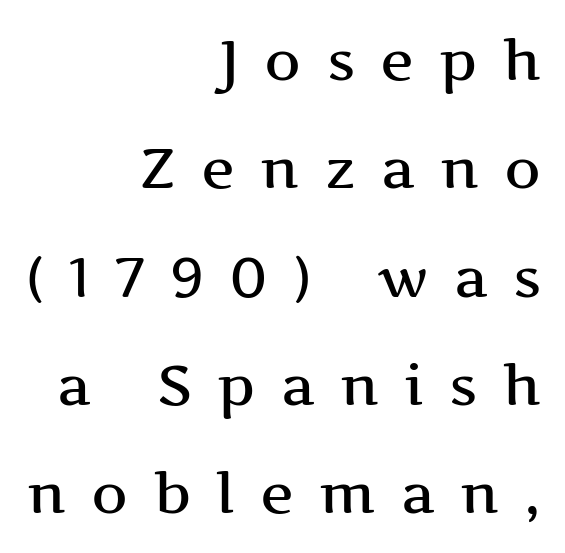
This rendering widens character spacing well past its baseline value. Descenders hang freely into open space. Is this a fixed-width face? No — the glyphs have proportional, varying widths. Leading is clearly above the norm, producing a sparse column. Horizontal alignment here is rightward, an uncommon choice for prose.
